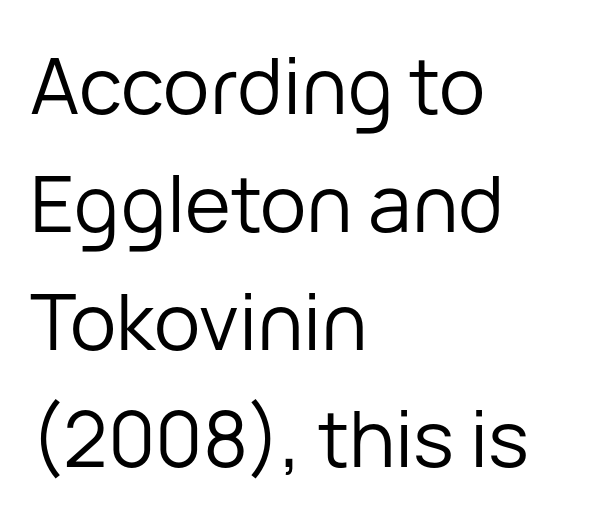
The image shows 78 px regular-weight sans-serif type, upright; set left-aligned, normal line spacing (1.51x), normal letter spacing, not underlined; low stroke contrast and a medium x-height.
